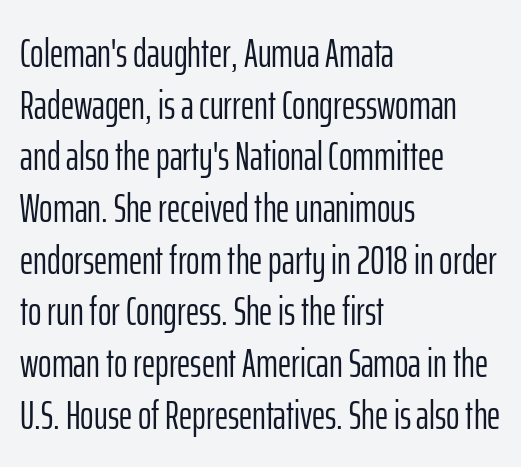
The glyphs in this specimen are sans serif. You could call the tracking neutral — neither tight nor loose. Bare-footed words on every line. Do the characters align in a grid? No, the font is proportional.
